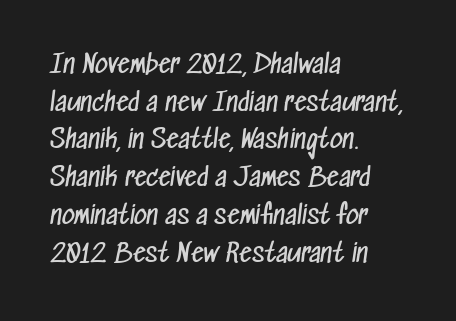
{"bold": "no", "underline": "no", "align": "left", "line_spacing": "normal", "line_spacing_ratio": 1.51, "letter_spacing": "normal", "letter_spacing_em": 0.0, "glyph_px": 25}
